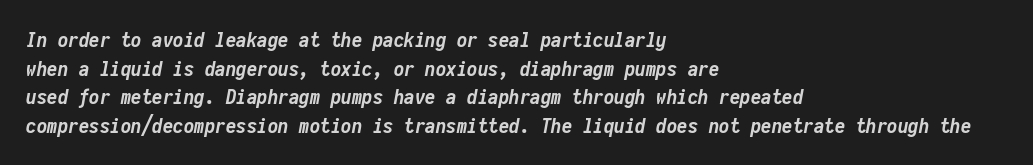
The image shows 21 px bold type, italic (leaning right); set left-aligned, normal line spacing (1.36x), normal letter spacing, not underlined.
